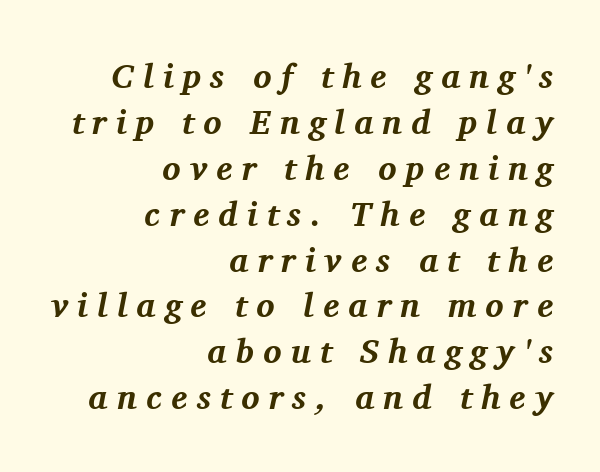
The image shows 34 px bold serif type, italic (leaning right); set right-aligned, normal line spacing (1.35x), unusually wide letter spacing (+0.27 em), not underlined; medium stroke contrast and a medium x-height.
